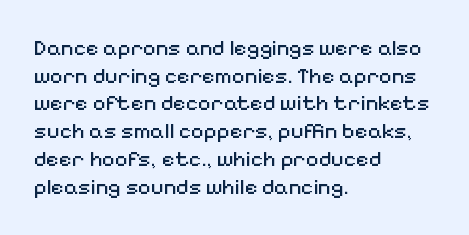
{"italic": "no", "bold": "no", "underline": "no", "align": "left", "line_spacing": "normal", "line_spacing_ratio": 1.26, "letter_spacing": "normal", "letter_spacing_em": 0.0, "glyph_px": 22}
